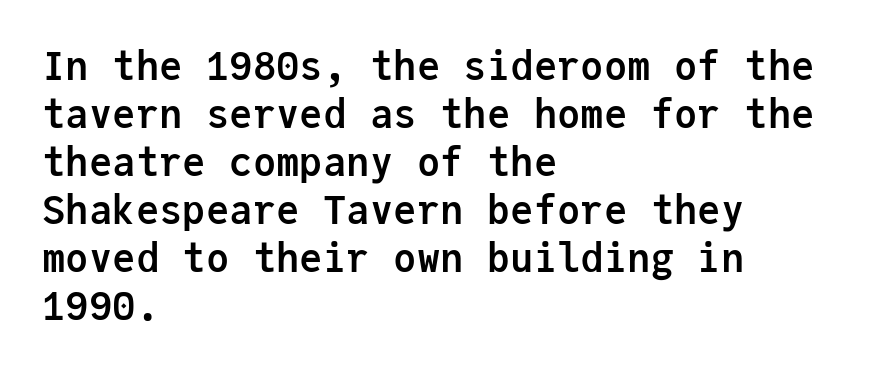
{"serif": "no", "italic": "no", "bold": "yes", "weight": "semibold", "width": "normal", "stroke_contrast": "low", "x_height": "medium", "monospaced": "yes", "underline": "no", "align": "left", "line_spacing_ratio": 1.23, "letter_spacing": "normal", "letter_spacing_em": 0.0, "glyph_px": 39}
